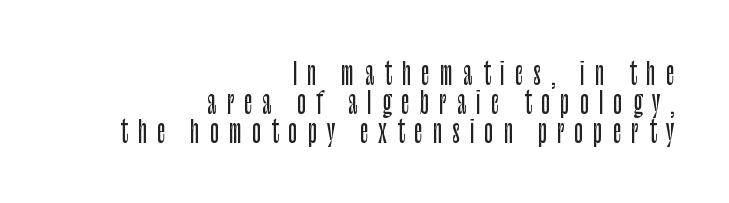
Q: Is the text italic (slanted)? A: No, it is upright.
Q: Is the typeface a serif or a sans-serif typeface? A: Sans-serif.
Q: Is the text underlined? A: No.
Q: How is the paragraph aligned? A: Right-aligned.
Q: Is the spacing between letters normal or unusually wide? A: Unusually wide.
Q: Is the spacing between lines tight, normal or loose? A: Tight.
Q: Width (condensed, normal, or wide)? A: Condensed.
Q: Stroke contrast? A: Low.
Q: x-height? A: Large.
Q: Monospaced? A: No.
